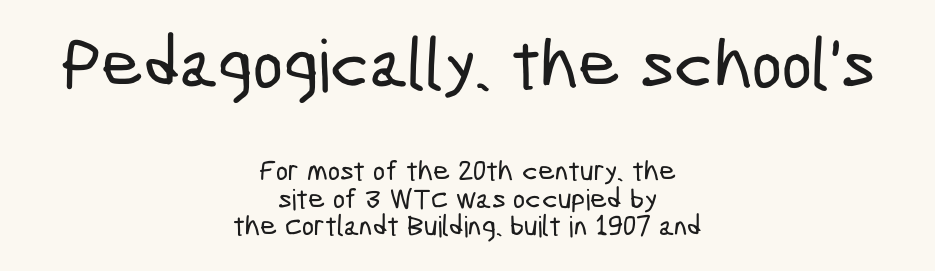
{"serif": "no", "width": "condensed", "stroke_contrast": "low", "x_height": "medium", "monospaced": "no", "underline": "no", "align": "center", "line_spacing": "tight", "line_spacing_ratio": 0.96, "letter_spacing": "normal", "letter_spacing_em": 0.0, "larger_block": "first", "size_ratio": 2.48, "glyph_px": 72}
